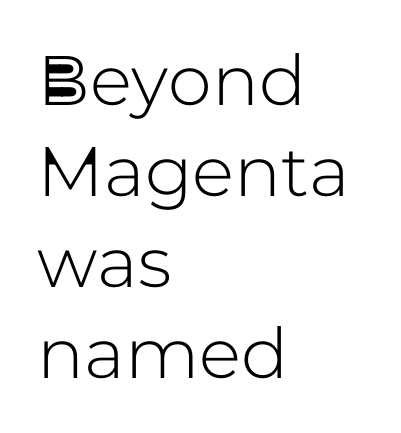
The letters sit at their default tracking, neither squeezed nor spread. Nobody drew a line under any word here. The characters display no serif detailing; their extremities are plain. This rendering uses left alignment, leaving the right contour irregular. Upright lettering throughout. Here the designer chose a conventional face with non-uniform glyph widths.
